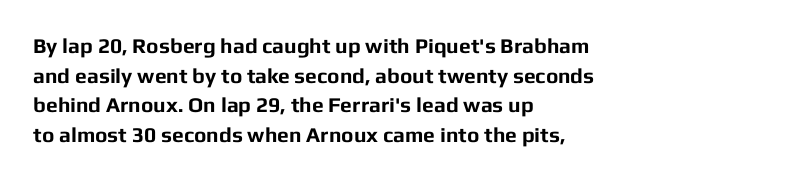
{"italic": "no", "bold": "yes", "underline": "no", "align": "left", "line_spacing": "normal", "line_spacing_ratio": 1.41, "letter_spacing": "normal", "letter_spacing_em": 0.0, "glyph_px": 21}
